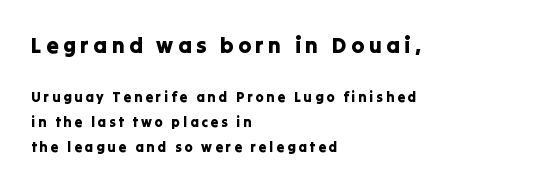
The image shows 22 px text type, upright; set left-aligned, line spacing 1.79x, unusually wide letter spacing (+0.2 em), not underlined; the first (top) block is 1.57x larger.
